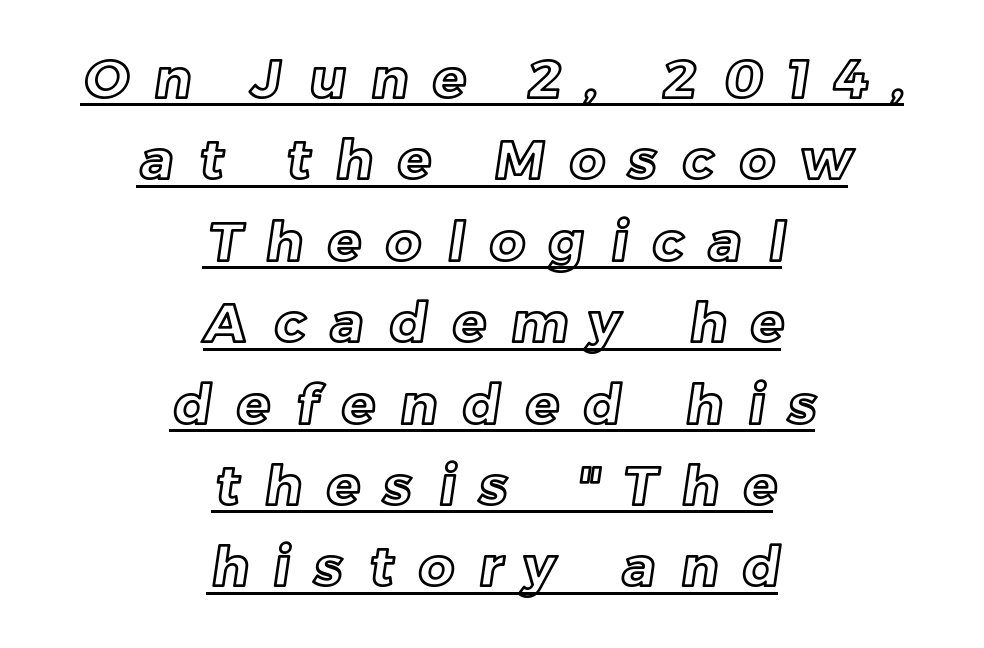
Q: Is the text underlined? A: Yes.
Q: How is the paragraph aligned? A: Centered.
Q: Is the spacing between letters normal or unusually wide? A: Unusually wide.
Q: Is the spacing between lines tight, normal or loose? A: Normal.
Q: Width (condensed, normal, or wide)? A: Normal.
Q: x-height? A: Medium.
Q: Monospaced? A: No.
